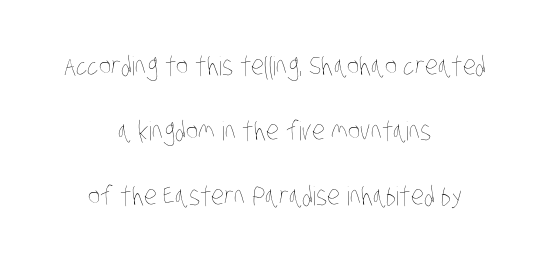
Is the stroke heavy? The answer is a plain regular-or-lighter. A bare baseline throughout the passage. This block would shrink considerably if given ordinary leading; it's expanded now. In terms of letterspacing, this is plain default setting.
